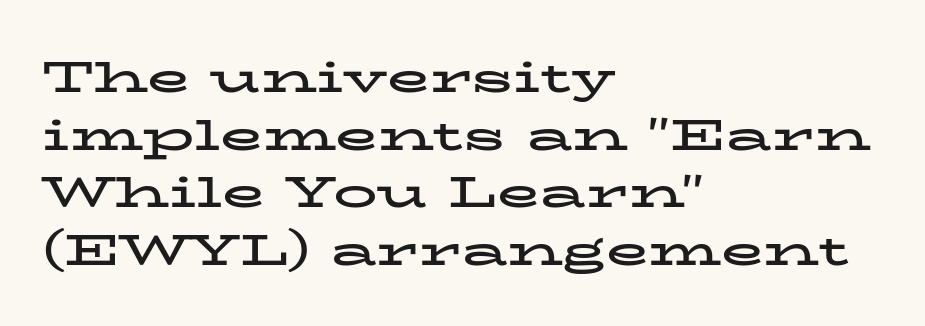
Q: Is the text bold? A: Yes.
Q: Is the text italic (slanted)? A: No, it is upright.
Q: Is the typeface a serif or a sans-serif typeface? A: Serif.
Q: Is the text underlined? A: No.
Q: How is the paragraph aligned? A: Left-aligned.
Q: Is the spacing between letters normal or unusually wide? A: Normal.
Q: Is the spacing between lines tight, normal or loose? A: Normal.
Q: Width (condensed, normal, or wide)? A: Wide.
Q: Stroke contrast? A: Low.
Q: x-height? A: Medium.
Q: Monospaced? A: No.
